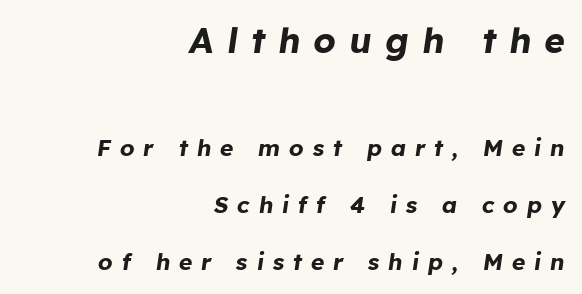
The image shows 35 px bold type, italic (leaning right); set right-aligned, loose line spacing (2.48x), unusually wide letter spacing (+0.38 em), not underlined; the first (top) block is 1.52x larger; low stroke contrast and a medium x-height.
